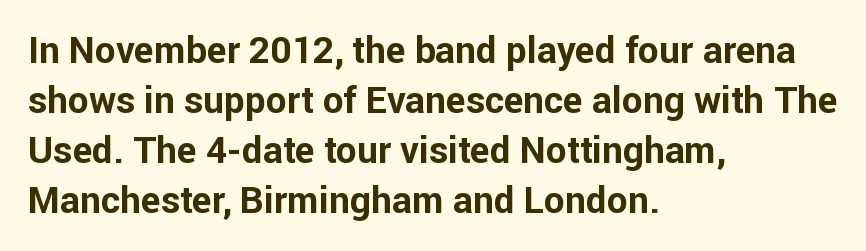
The image shows 37 px bold sans-serif type, upright; set left-aligned, normal line spacing (1.35x), normal letter spacing, not underlined; low stroke contrast and a medium x-height.
